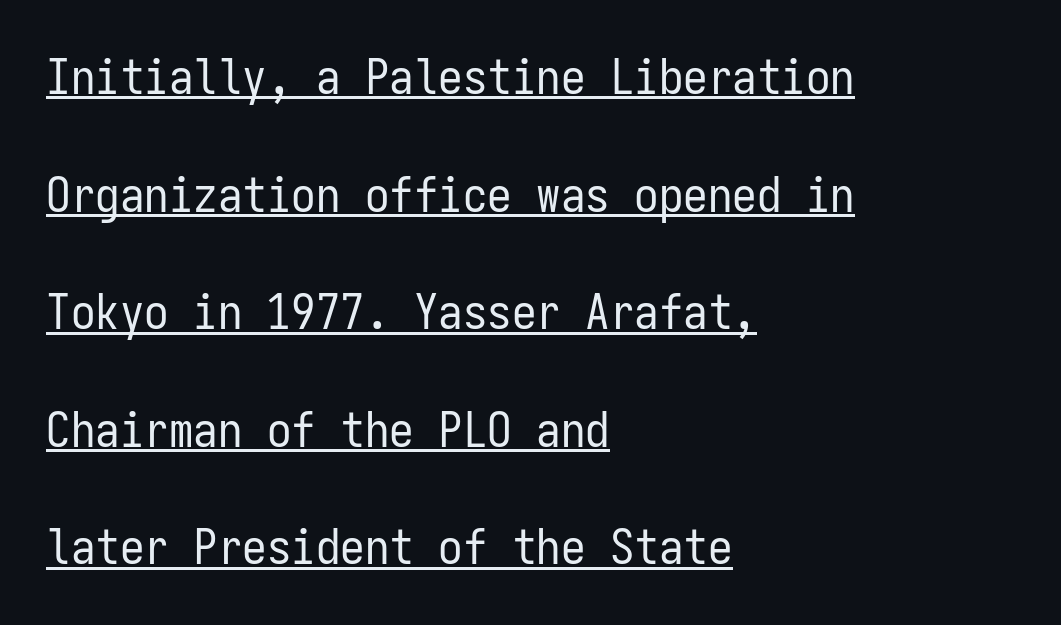
The image shows 49 px regular-weight, condensed sans-serif type, upright, monospaced; set left-aligned, loose line spacing (2.4x), normal letter spacing, underlined; low stroke contrast and a medium x-height.
